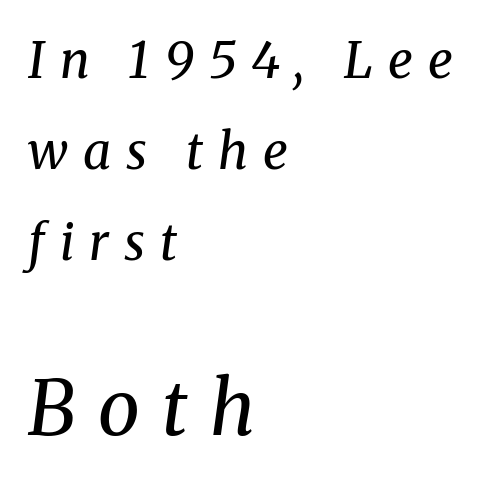
Just letters on the line, the space beneath them empty. Think of a printed novel: that variable character pitch is what you see here. Look at the tracking — it's clearly loosened, letters drifting apart. Top chunk: small. Bottom chunk: large. The passage shown is typeset with a serif family. The setting favours the left margin, as ordinary paragraphs usually do.
